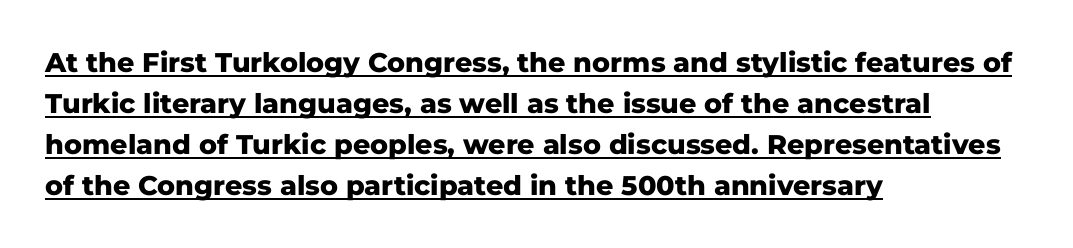
How would I describe the line gaps? Plain and ordinary. The passage shown is emphatically bold. Inter-character spacing is left at the font's built-in metrics. Notice how a bar underscores the lettering throughout. A roman cut, with each character standing at attention.
